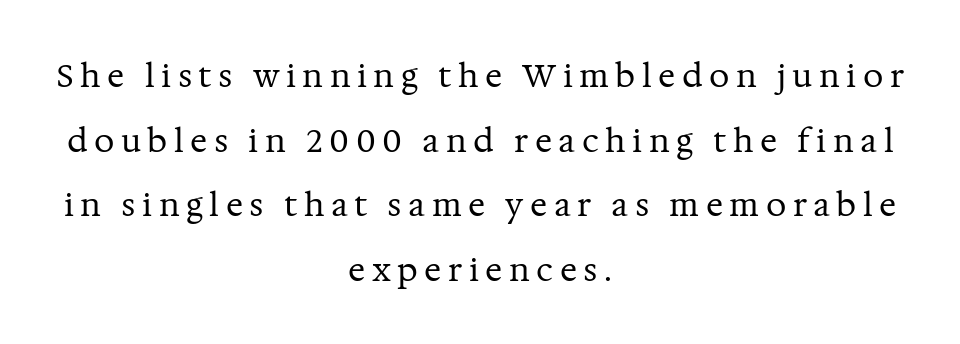
Ink coverage per letter is moderate at most. A roman cut, with each character standing at attention. Think of a printed novel: that variable character pitch is what you see here. Line starts and ends both wander, symmetrically. Whoever set this chose breathing room over compactness in the vertical rhythm.
